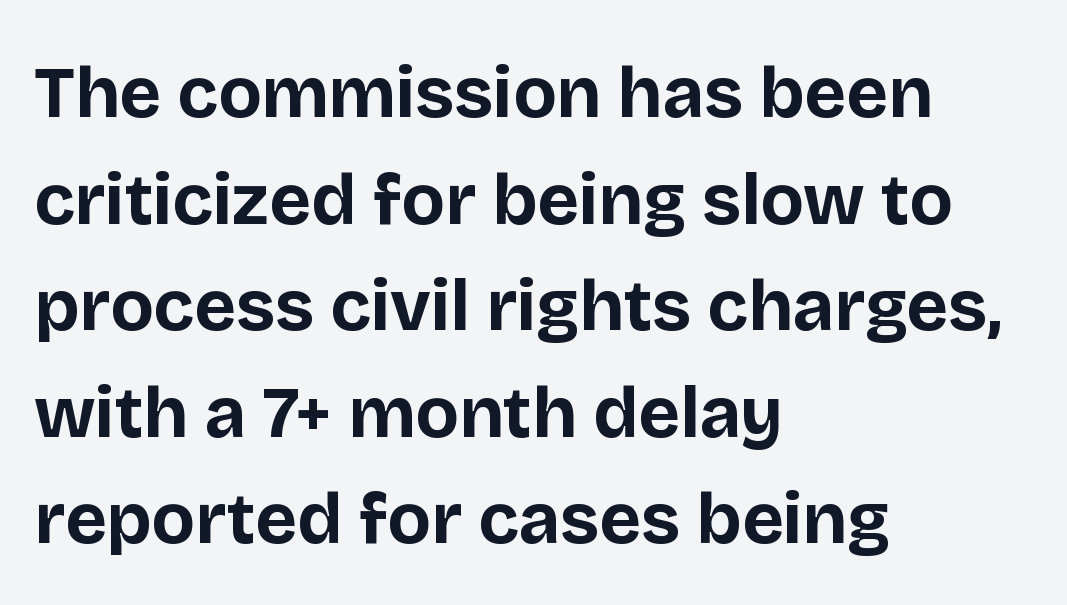
Q: Is the text bold? A: Yes.
Q: Is the text italic (slanted)? A: No, it is upright.
Q: Is the typeface a serif or a sans-serif typeface? A: Sans-serif.
Q: Is the text underlined? A: No.
Q: How is the paragraph aligned? A: Left-aligned.
Q: Is the spacing between letters normal or unusually wide? A: Normal.
Q: Is the spacing between lines tight, normal or loose? A: Normal.
Q: Width (condensed, normal, or wide)? A: Normal.
Q: Stroke contrast? A: Low.
Q: x-height? A: Large.
Q: Monospaced? A: No.
